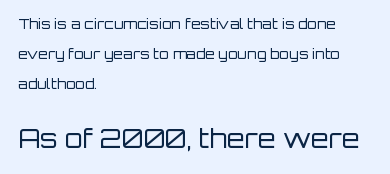
Q: Is the text bold? A: No.
Q: Is the text italic (slanted)? A: No, it is upright.
Q: Is the text underlined? A: No.
Q: How is the paragraph aligned? A: Left-aligned.
Q: Is the spacing between letters normal or unusually wide? A: Normal.
Q: Is the spacing between lines tight, normal or loose? A: Loose.
Q: Which block of text is set in a larger size, the first (top) or the second (bottom)? A: The second (bottom) one.
